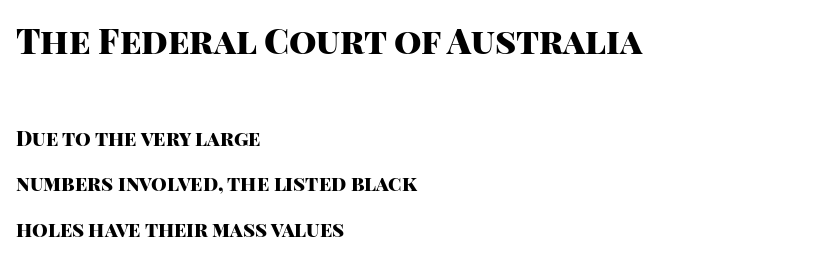
The foot of each line stays bare and open. In terms of leading, this rendering errs on the spacious side. The specimen reads as upright at a glance. Varying glyph widths throughout — classic text-font behaviour. The font family rendered here belongs to the sans-serif group.
